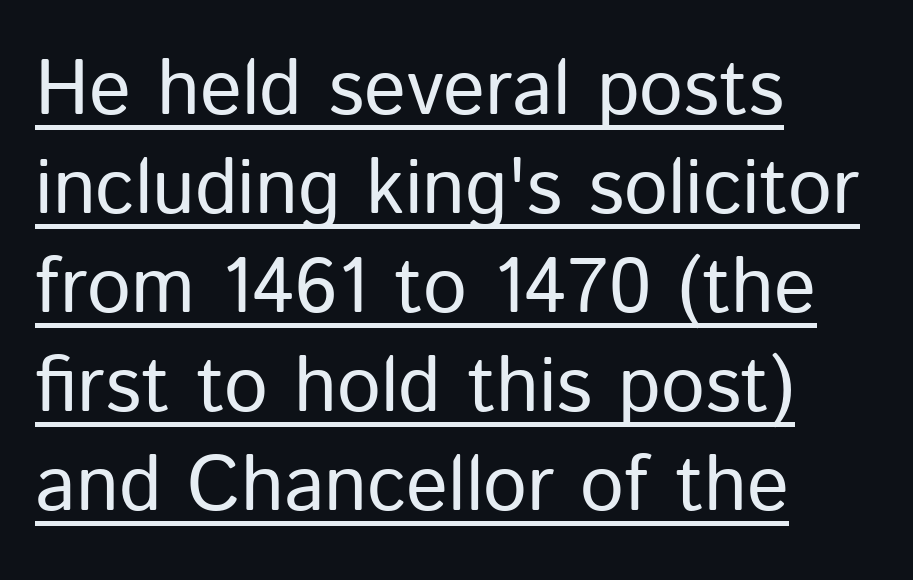
{"serif": "no", "italic": "no", "bold": "no", "weight": "regular", "width": "normal", "stroke_contrast": "low", "x_height": "medium", "monospaced": "no", "underline": "yes", "align": "left", "line_spacing": "normal", "line_spacing_ratio": 1.27, "letter_spacing": "normal", "letter_spacing_em": 0.0, "glyph_px": 78}
